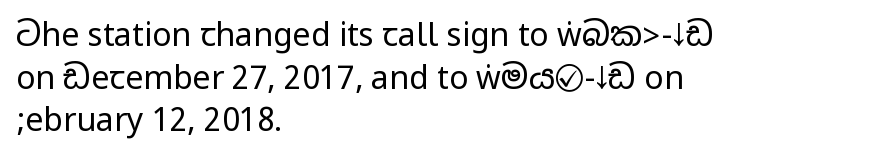
Q: Is the text bold? A: No.
Q: Is the text italic (slanted)? A: No, it is upright.
Q: Is the typeface a serif or a sans-serif typeface? A: Sans-serif.
Q: Is the text underlined? A: No.
Q: How is the paragraph aligned? A: Left-aligned.
Q: Is the spacing between letters normal or unusually wide? A: Normal.
Q: Is the spacing between lines tight, normal or loose? A: Normal.
Q: Width (condensed, normal, or wide)? A: Condensed.
Q: Stroke contrast? A: Low.
